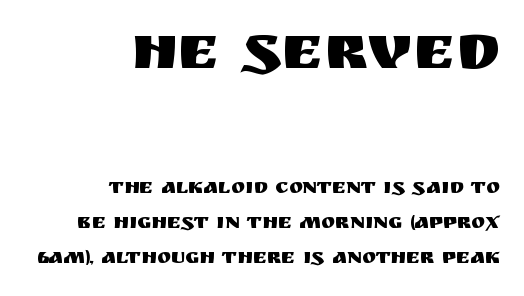
Q: Is the text italic (slanted)? A: No, it is upright.
Q: Is the typeface a serif or a sans-serif typeface? A: Sans-serif.
Q: Is the text underlined? A: No.
Q: How is the paragraph aligned? A: Right-aligned.
Q: Is the spacing between letters normal or unusually wide? A: Normal.
Q: Is the spacing between lines tight, normal or loose? A: Normal.
Q: Which block of text is set in a larger size, the first (top) or the second (bottom)? A: The first (top) one.
Q: Width (condensed, normal, or wide)? A: Normal.
Q: Stroke contrast? A: Medium.
Q: x-height? A: Large.
Q: Monospaced? A: No.
